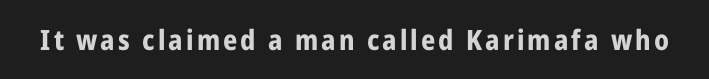
Q: Is the text bold? A: Yes.
Q: Is the text italic (slanted)? A: No, it is upright.
Q: Is the typeface a serif or a sans-serif typeface? A: Sans-serif.
Q: Is the text underlined? A: No.
Q: Width (condensed, normal, or wide)? A: Condensed.
Q: Stroke contrast? A: Low.
Q: x-height? A: Medium.
Q: Monospaced? A: No.
